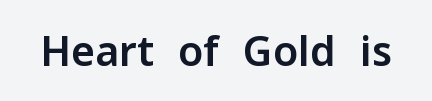
Q: Is the text italic (slanted)? A: No, it is upright.
Q: Is the typeface a serif or a sans-serif typeface? A: Sans-serif.
Q: Is the text underlined? A: No.
Q: Is the spacing between letters normal or unusually wide? A: Normal.
Q: Width (condensed, normal, or wide)? A: Normal.
Q: Stroke contrast? A: Low.
Q: x-height? A: Medium.
Q: Monospaced? A: No.
